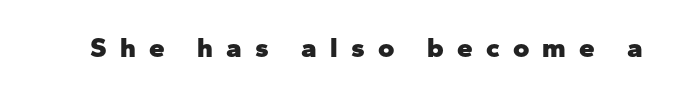
Q: Is the text bold? A: Yes.
Q: Is the text italic (slanted)? A: No, it is upright.
Q: Is the typeface a serif or a sans-serif typeface? A: Sans-serif.
Q: Is the text underlined? A: No.
Q: Is the spacing between letters normal or unusually wide? A: Unusually wide.
Q: Width (condensed, normal, or wide)? A: Normal.
Q: Stroke contrast? A: Low.
Q: x-height? A: Medium.
Q: Monospaced? A: No.
